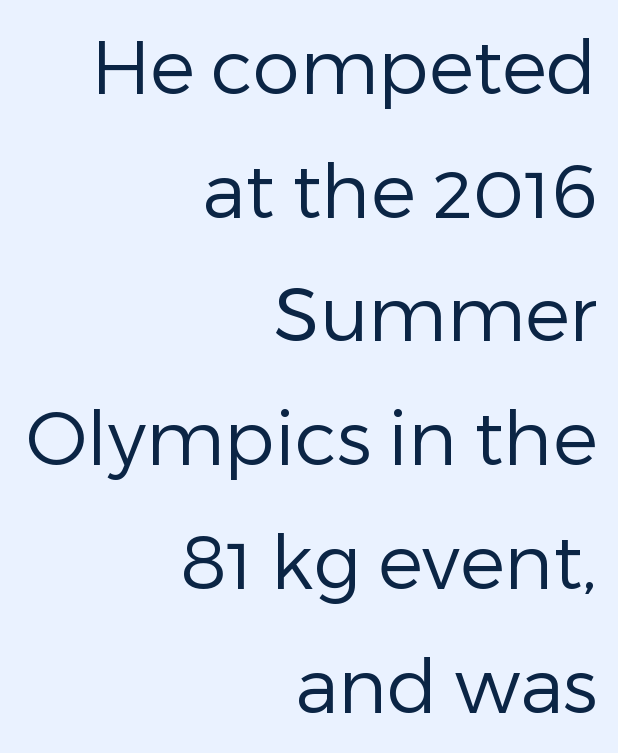
{"serif": "no", "italic": "no", "bold": "no", "weight": "regular", "width": "normal", "stroke_contrast": "low", "x_height": "medium", "monospaced": "no", "underline": "no", "align": "right", "line_spacing": "normal", "line_spacing_ratio": 1.65, "letter_spacing": "normal", "letter_spacing_em": 0.0, "glyph_px": 75}
